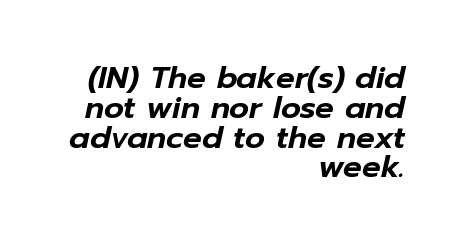
The image shows 31 px text type, italic (leaning right); set right-aligned, tight line spacing (0.96x), normal letter spacing, not underlined; low stroke contrast and a medium x-height.
